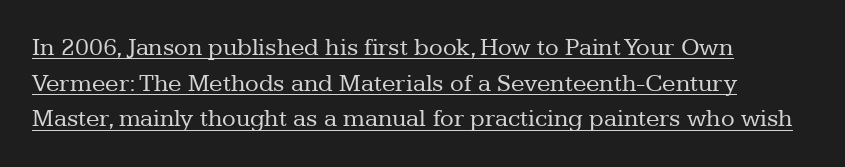
Q: Is the text bold? A: No.
Q: Is the text italic (slanted)? A: No, it is upright.
Q: Is the text underlined? A: Yes.
Q: How is the paragraph aligned? A: Left-aligned.
Q: Is the spacing between letters normal or unusually wide? A: Normal.
Q: Is the spacing between lines tight, normal or loose? A: Normal.
